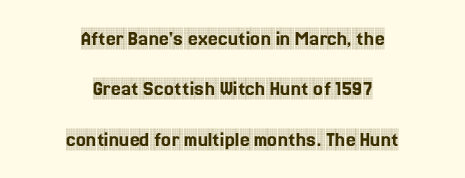
{"italic": "no", "underline": "no", "align": "center", "line_spacing": "loose", "line_spacing_ratio": 2.29, "letter_spacing": "normal", "letter_spacing_em": 0.0, "glyph_px": 22}
